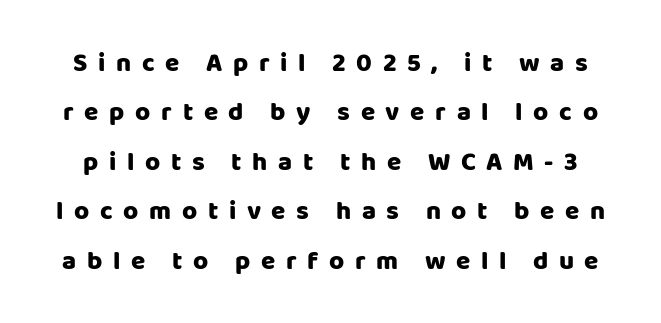
The image shows 26 px bold type, upright; set loose line spacing (1.9x), unusually wide letter spacing (+0.41 em), not underlined.
